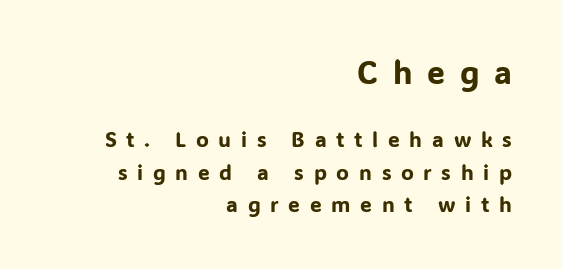
The image shows 32 px sans-serif type, upright; set right-aligned, normal line spacing (1.55x), unusually wide letter spacing (+0.46 em), not underlined; the first (top) block is 1.52x larger; low stroke contrast and a medium x-height.
